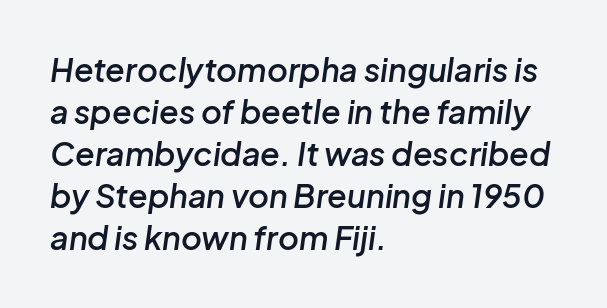
{"italic": "yes", "lean": "right", "slant_degrees": 8, "bold": "semi", "weight": "semibold", "width": "normal", "stroke_contrast": "low", "x_height": "medium", "monospaced": "no", "underline": "no", "align": "left", "line_spacing": "normal", "line_spacing_ratio": 1.31, "letter_spacing": "normal", "letter_spacing_em": 0.0, "glyph_px": 32}
